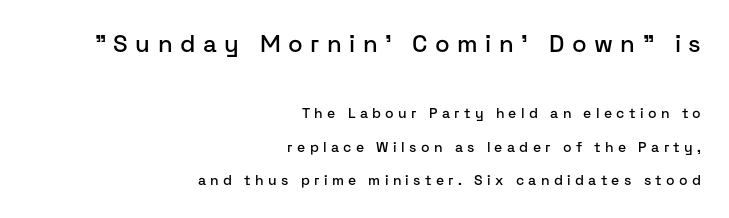
{"italic": "no", "underline": "no", "align": "right", "line_spacing": "loose", "line_spacing_ratio": 2.38, "letter_spacing": "wide", "letter_spacing_em": 0.31, "larger_block": "first", "size_ratio": 1.71, "glyph_px": 24}
